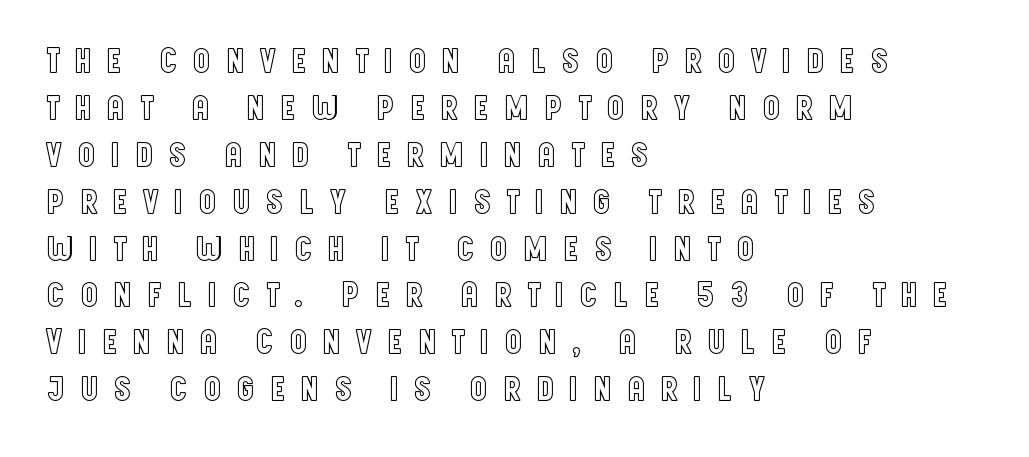
{"italic": "no", "width": "condensed", "x_height": "large", "monospaced": "no", "underline": "no", "align": "left", "line_spacing": "normal", "line_spacing_ratio": 1.34, "letter_spacing": "wide", "letter_spacing_em": 0.42, "glyph_px": 35}
